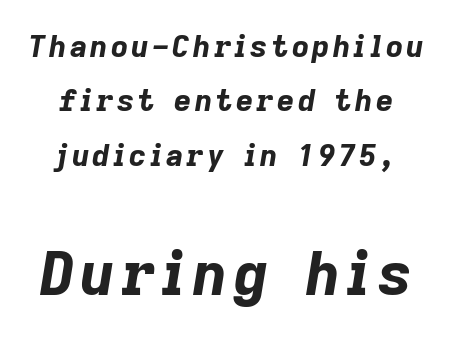
{"italic": "yes", "lean": "right", "slant_degrees": 9, "bold": "yes", "weight": "bold", "width": "normal", "stroke_contrast": "low", "x_height": "medium", "monospaced": "no", "underline": "no", "line_spacing_ratio": 1.81, "larger_block": "second", "size_ratio": 1.97, "glyph_px": 59}
